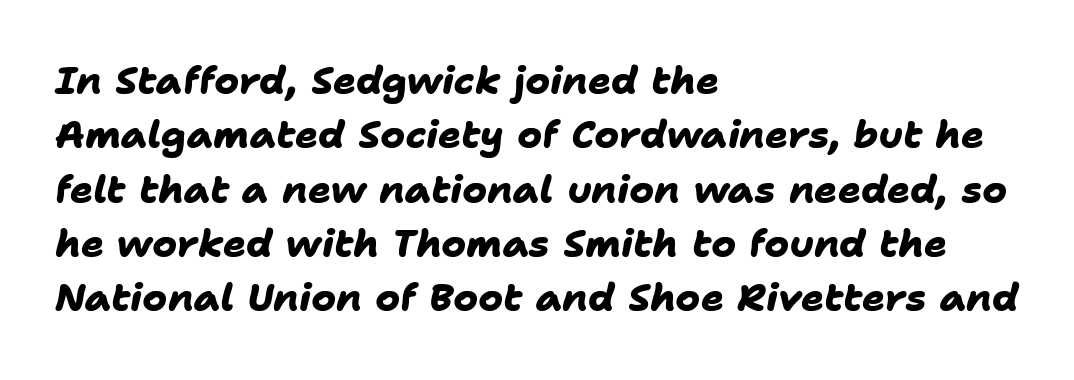
The glyphs in this specimen are sans serif. Nobody touched the tracking dial on this one. The vertical gap from one line to the next is medium. The foot of each line stays bare and open. The face used here is proportionally spaced, like ordinary book or web type.
